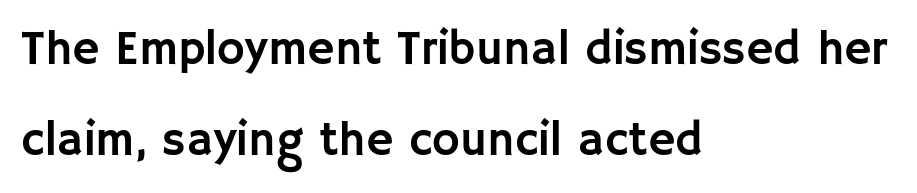
The image shows 47 px sans-serif type, upright; set left-aligned, loose line spacing (1.93x), normal letter spacing, not underlined; low stroke contrast and a large x-height.
